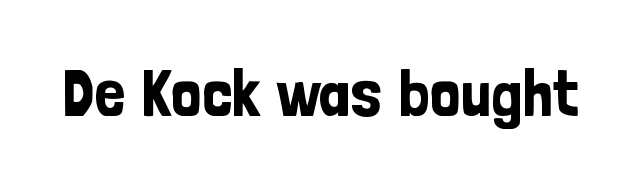
Q: Is the text italic (slanted)? A: No, it is upright.
Q: Is the typeface a serif or a sans-serif typeface? A: Sans-serif.
Q: Is the text underlined? A: No.
Q: Is the spacing between letters normal or unusually wide? A: Normal.
Q: Width (condensed, normal, or wide)? A: Condensed.
Q: Stroke contrast? A: Low.
Q: x-height? A: Medium.
Q: Monospaced? A: No.
